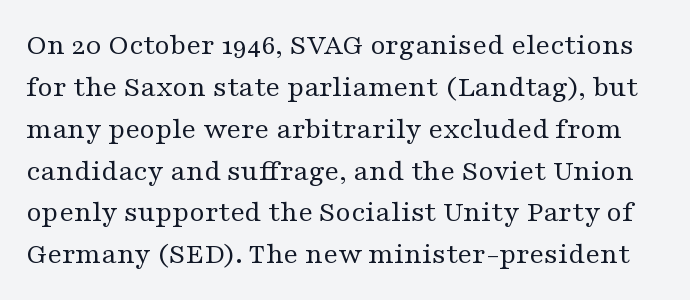
The image shows 31 px regular-weight, wide serif type, upright; set normal line spacing (1.35x), normal letter spacing, not underlined; medium stroke contrast and a medium x-height.
